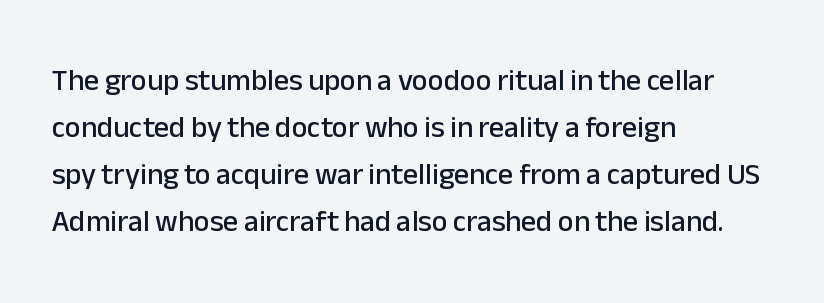
{"serif": "no", "italic": "no", "width": "normal", "stroke_contrast": "low", "x_height": "medium", "monospaced": "no", "underline": "no", "align": "left", "line_spacing": "normal", "line_spacing_ratio": 1.57, "letter_spacing": "normal", "letter_spacing_em": 0.0, "glyph_px": 30}
